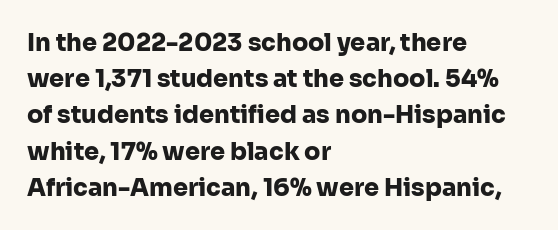
The vertical gap from one line to the next is medium. In terms of posture, this sample is upright. Look at the stroke-to-counter ratio: heavy, a bold. Clear beneath every line of the passage. Casual observation: everything's shoved over to the left. You could call the tracking neutral — neither tight nor loose.
